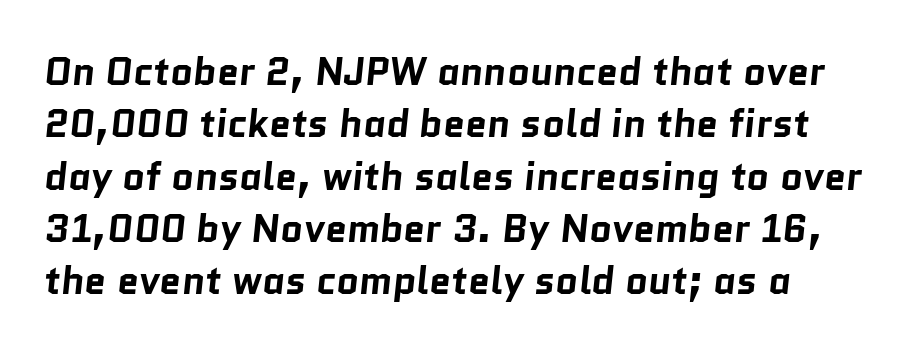
Q: Is the text bold? A: Yes.
Q: Is the typeface a serif or a sans-serif typeface? A: Sans-serif.
Q: Is the text underlined? A: No.
Q: Is the spacing between letters normal or unusually wide? A: Normal.
Q: Is the spacing between lines tight, normal or loose? A: Normal.
Q: Width (condensed, normal, or wide)? A: Normal.
Q: Stroke contrast? A: Low.
Q: x-height? A: Medium.
Q: Monospaced? A: No.
